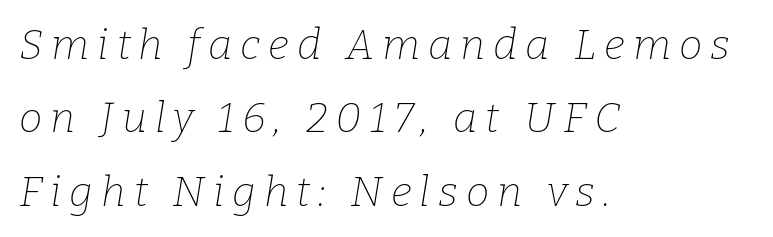
Q: Is the text bold? A: No.
Q: Is the text italic (slanted)? A: Yes, it leans right by about 9 degrees.
Q: Is the typeface a serif or a sans-serif typeface? A: Serif.
Q: Is the text underlined? A: No.
Q: How is the paragraph aligned? A: Left-aligned.
Q: Width (condensed, normal, or wide)? A: Normal.
Q: Stroke contrast? A: Low.
Q: x-height? A: Medium.
Q: Monospaced? A: No.
